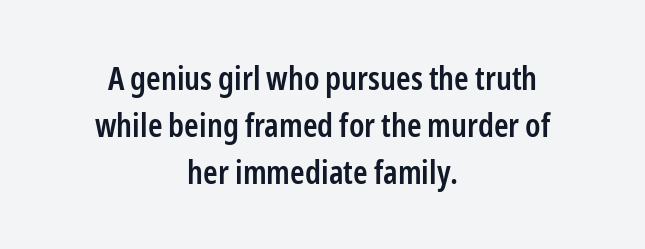
The image shows 33 px semibold, condensed sans-serif type, upright; set centered, normal line spacing (1.43x), normal letter spacing, not underlined; low stroke contrast and a medium x-height.
